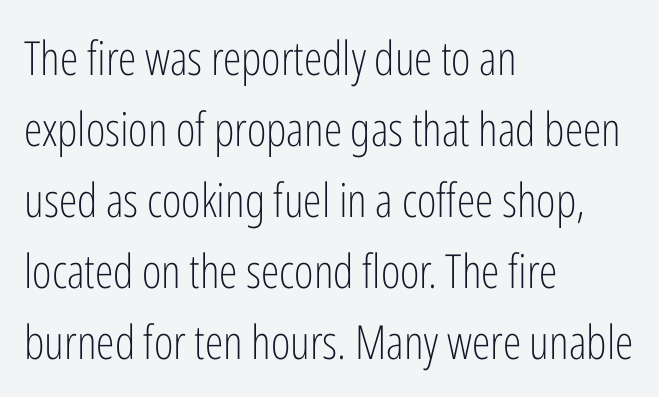
The image shows 47 px light, condensed sans-serif type, upright; set left-aligned, normal line spacing (1.51x), normal letter spacing, not underlined; low stroke contrast and a medium x-height.
